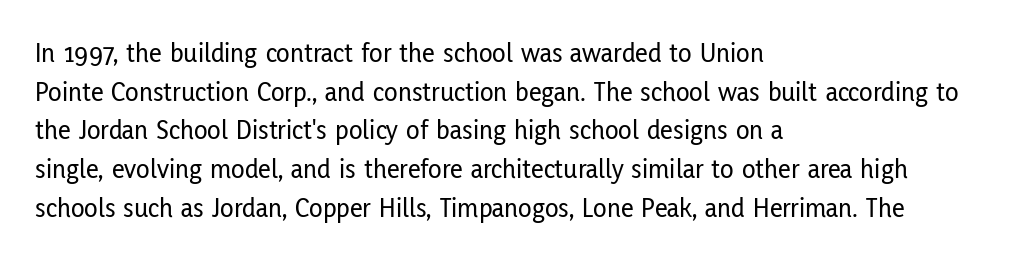
The image shows 28 px condensed sans-serif type, upright; set left-aligned, normal line spacing (1.38x), normal letter spacing, not underlined; low stroke contrast and a medium x-height.
